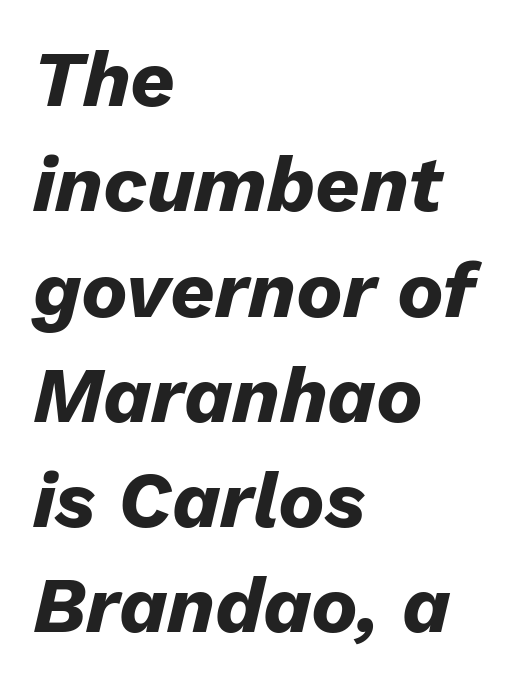
{"italic": "yes", "lean": "right", "slant_degrees": 13, "bold": "yes", "weight": "heavy", "width": "normal", "stroke_contrast": "low", "x_height": "medium", "monospaced": "no", "underline": "no", "align": "left", "line_spacing": "normal", "line_spacing_ratio": 1.35, "letter_spacing": "normal", "letter_spacing_em": 0.0, "glyph_px": 78}
